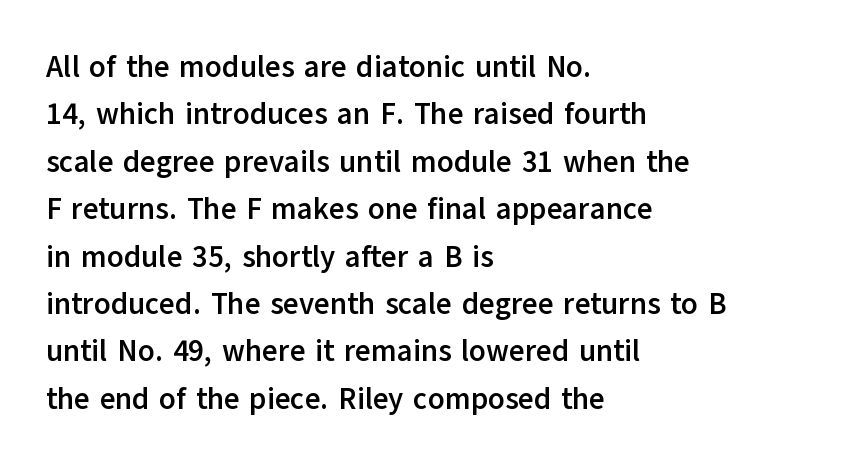
Unlike italic type, these characters show no tilt at all. Beneath every word, the page is bare. Check where the strokes stop: nothing finishes them off — pure sans. Compared with a centered layout, this one pins lines to the left instead. The rendering uses a bold face; every stroke is thick and dark. Spacing between characters is what you'd get straight out of the box.
